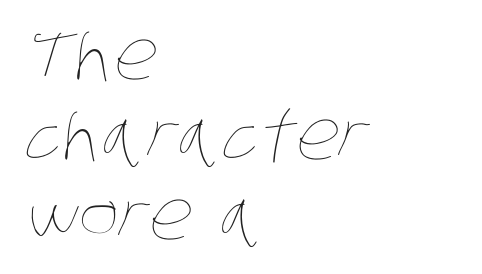
The image shows 68 px thin, condensed type; set left-aligned, line spacing 1.18x, normal letter spacing, not underlined; low stroke contrast and a large x-height.
